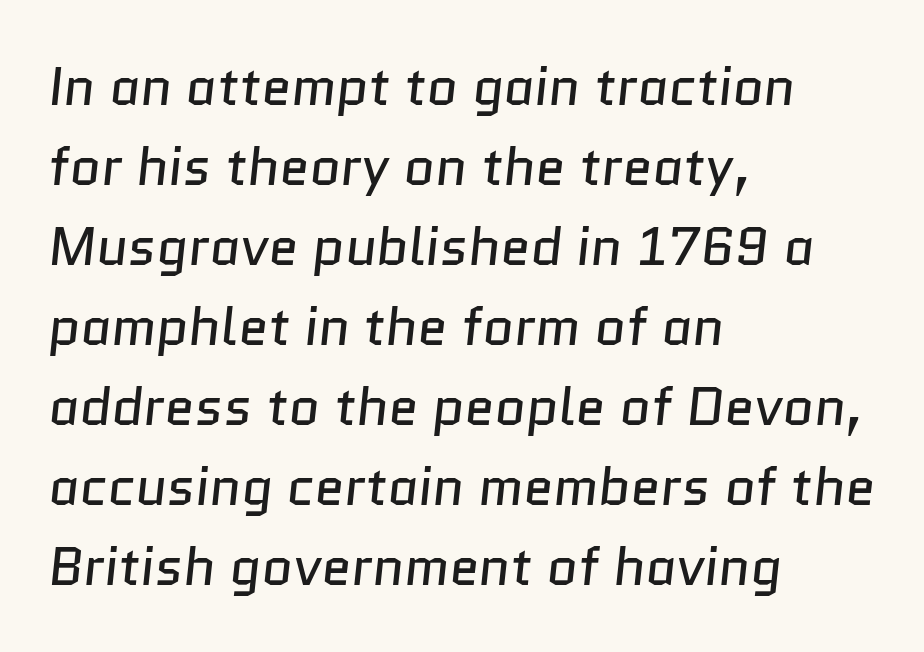
{"serif": "no", "bold": "no", "weight": "regular", "width": "normal", "stroke_contrast": "low", "x_height": "medium", "monospaced": "no", "underline": "no", "align": "left", "line_spacing": "normal", "line_spacing_ratio": 1.48, "letter_spacing": "normal", "letter_spacing_em": 0.0, "glyph_px": 54}
